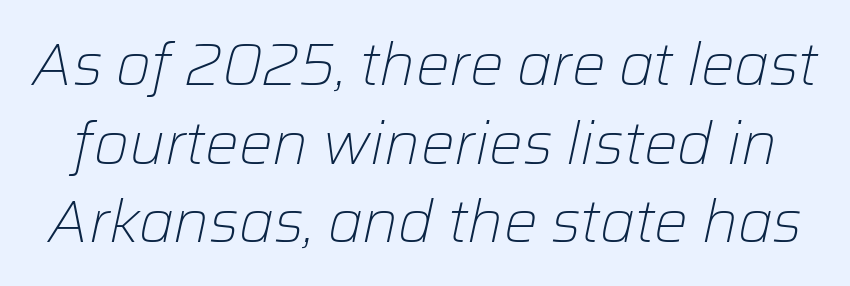
Q: Is the text bold? A: No.
Q: Is the text italic (slanted)? A: Yes, it leans right by about 12 degrees.
Q: Is the text underlined? A: No.
Q: Is the spacing between letters normal or unusually wide? A: Normal.
Q: Is the spacing between lines tight, normal or loose? A: Normal.
Q: Width (condensed, normal, or wide)? A: Normal.
Q: Stroke contrast? A: Low.
Q: x-height? A: Medium.
Q: Monospaced? A: No.
